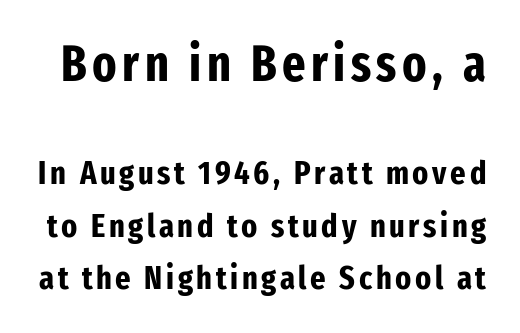
Q: Is the text bold? A: Yes.
Q: Is the text italic (slanted)? A: No, it is upright.
Q: Is the typeface a serif or a sans-serif typeface? A: Sans-serif.
Q: Is the text underlined? A: No.
Q: Is the spacing between lines tight, normal or loose? A: Normal.
Q: Which block of text is set in a larger size, the first (top) or the second (bottom)? A: The first (top) one.
Q: Width (condensed, normal, or wide)? A: Condensed.
Q: Stroke contrast? A: Low.
Q: x-height? A: Medium.
Q: Monospaced? A: No.
